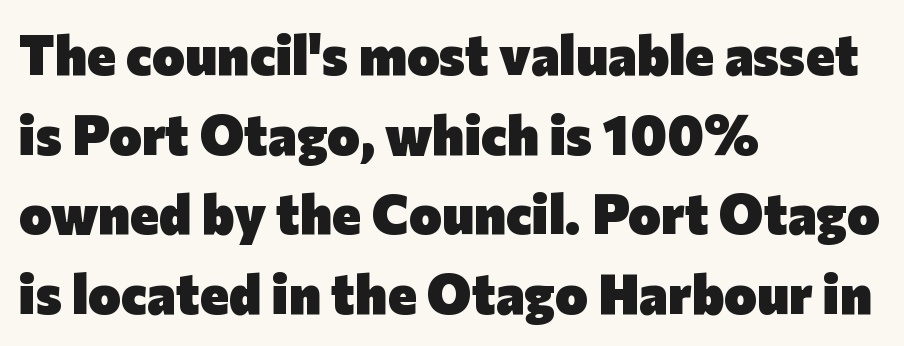
{"serif": "no", "italic": "no", "bold": "yes", "weight": "heavy", "width": "normal", "stroke_contrast": "low", "x_height": "medium", "monospaced": "no", "underline": "no", "align": "left", "line_spacing": "normal", "line_spacing_ratio": 1.45, "letter_spacing": "normal", "letter_spacing_em": 0.0, "glyph_px": 55}
